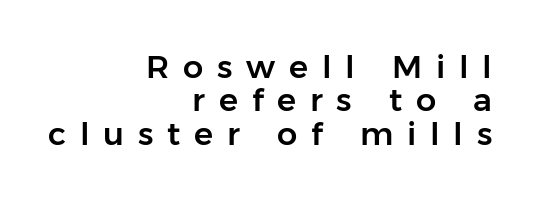
The image shows 32 px sans-serif type, upright; set right-aligned, tight line spacing (1.04x), unusually wide letter spacing (+0.43 em), not underlined; low stroke contrast and a medium x-height.
